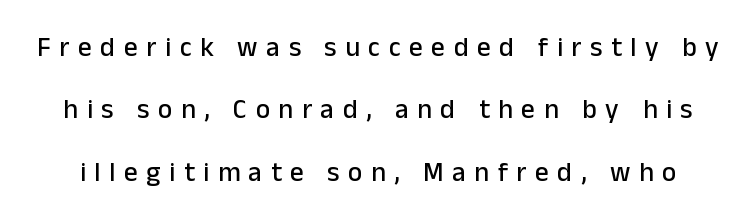
Q: Is the text italic (slanted)? A: No, it is upright.
Q: Is the text underlined? A: No.
Q: Is the spacing between letters normal or unusually wide? A: Unusually wide.
Q: Is the spacing between lines tight, normal or loose? A: Loose.
